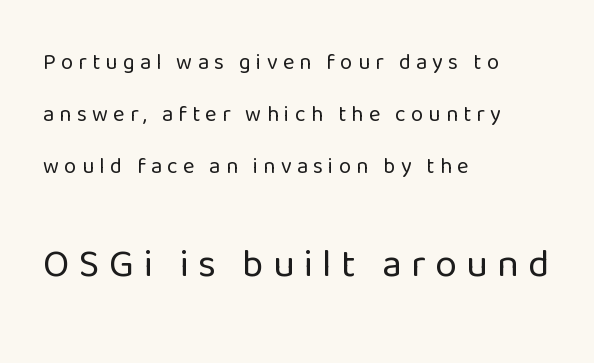
Q: Is the text bold? A: No.
Q: Is the text italic (slanted)? A: No, it is upright.
Q: Is the typeface a serif or a sans-serif typeface? A: Sans-serif.
Q: Is the text underlined? A: No.
Q: How is the paragraph aligned? A: Left-aligned.
Q: Is the spacing between letters normal or unusually wide? A: Unusually wide.
Q: Is the spacing between lines tight, normal or loose? A: Loose.
Q: Which block of text is set in a larger size, the first (top) or the second (bottom)? A: The second (bottom) one.
Q: Width (condensed, normal, or wide)? A: Normal.
Q: Stroke contrast? A: Low.
Q: x-height? A: Medium.
Q: Monospaced? A: No.
